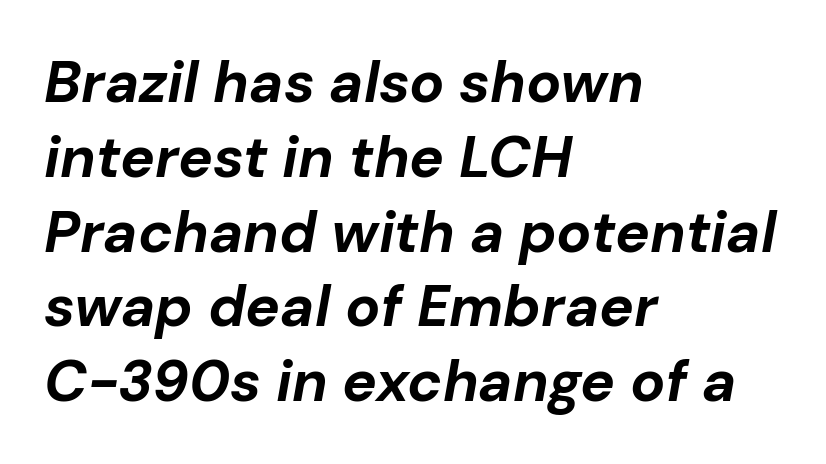
{"italic": "yes", "lean": "right", "slant_degrees": 10, "bold": "yes", "weight": "bold", "width": "normal", "stroke_contrast": "low", "x_height": "medium", "monospaced": "no", "underline": "no", "align": "left", "line_spacing": "normal", "line_spacing_ratio": 1.29, "letter_spacing": "normal", "letter_spacing_em": 0.0, "glyph_px": 58}
